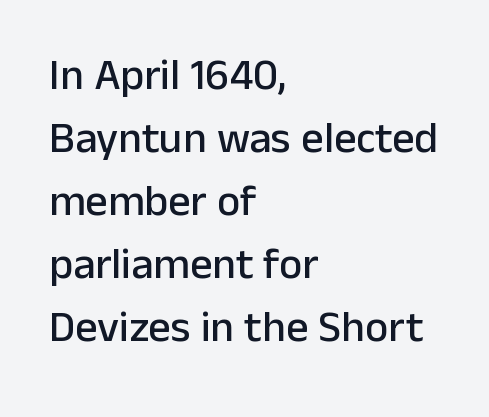
The image shows 44 px sans-serif type, upright; set left-aligned, normal line spacing (1.43x), normal letter spacing, not underlined; low stroke contrast and a medium x-height.
